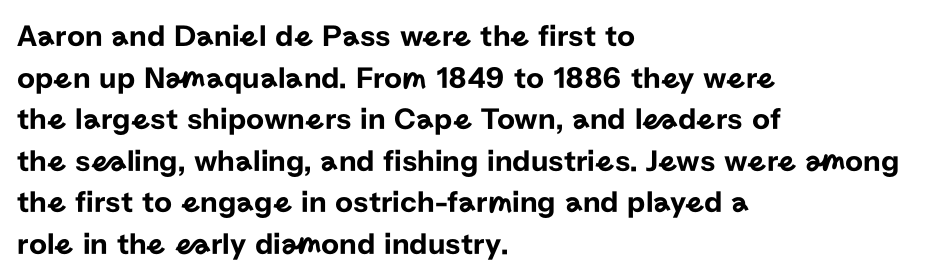
The image shows 31 px sans-serif type, upright; set left-aligned, normal line spacing (1.34x), normal letter spacing, not underlined; low stroke contrast and a medium x-height.
